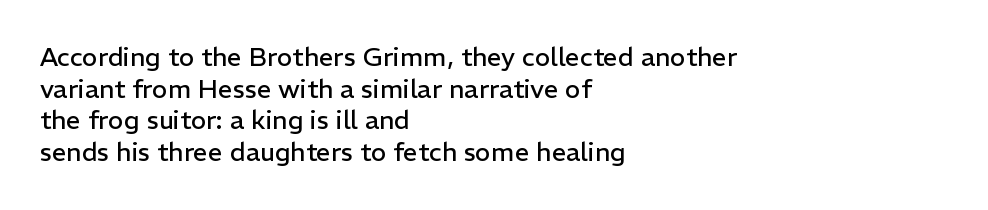
Q: Is the text bold? A: No.
Q: Is the text italic (slanted)? A: No, it is upright.
Q: Is the text underlined? A: No.
Q: How is the paragraph aligned? A: Left-aligned.
Q: Is the spacing between letters normal or unusually wide? A: Normal.
